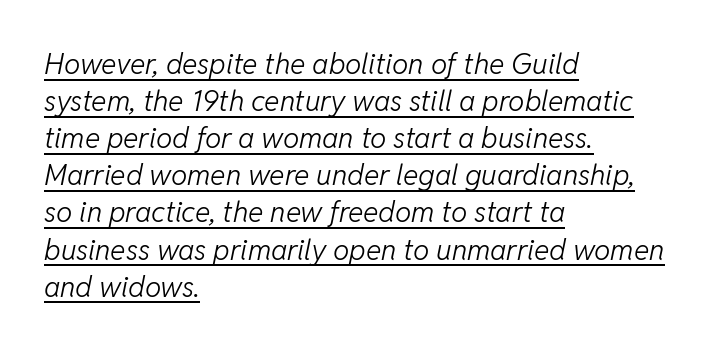
How are the letters spaced? Ordinarily, with no added tracking. The vertical gap from one line to the next is medium. This is underlined copy, the kind a proofreader might mark for attention. Weight: regular or lighter.
